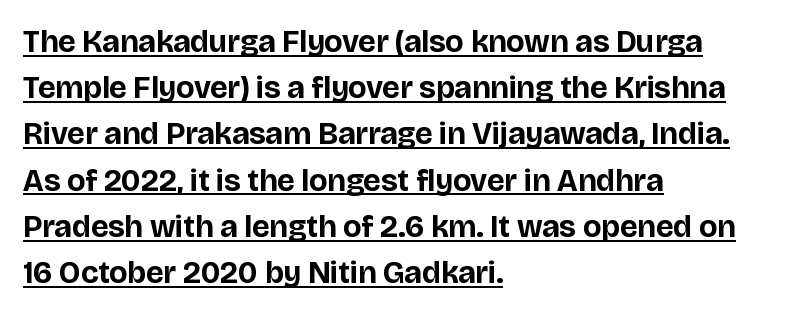
The image shows 31 px bold sans-serif type, upright; set left-aligned, normal line spacing (1.49x), normal letter spacing, underlined; low stroke contrast and a large x-height.
